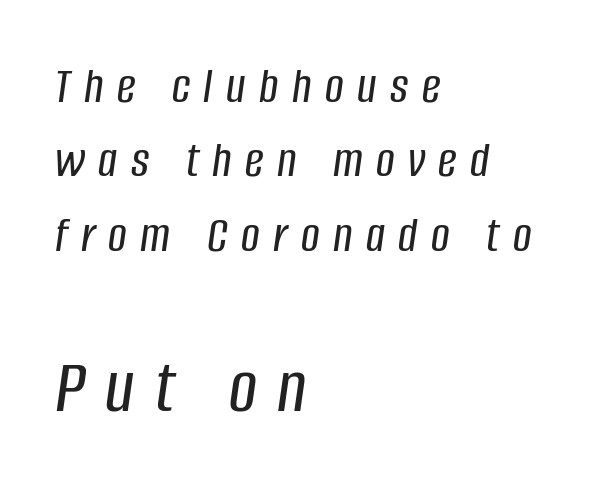
The image shows 78 px condensed type, italic (leaning right); set left-aligned, normal line spacing (1.43x), unusually wide letter spacing (+0.26 em), not underlined; the second (bottom) block is 1.5x larger; low stroke contrast and a large x-height.
